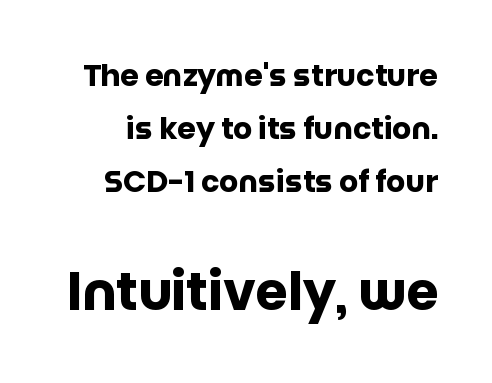
{"serif": "no", "italic": "no", "bold": "yes", "weight": "heavy", "width": "normal", "stroke_contrast": "low", "x_height": "large", "monospaced": "no", "underline": "no", "line_spacing_ratio": 1.77, "letter_spacing": "normal", "letter_spacing_em": 0.0, "larger_block": "second", "size_ratio": 1.73, "glyph_px": 52}
